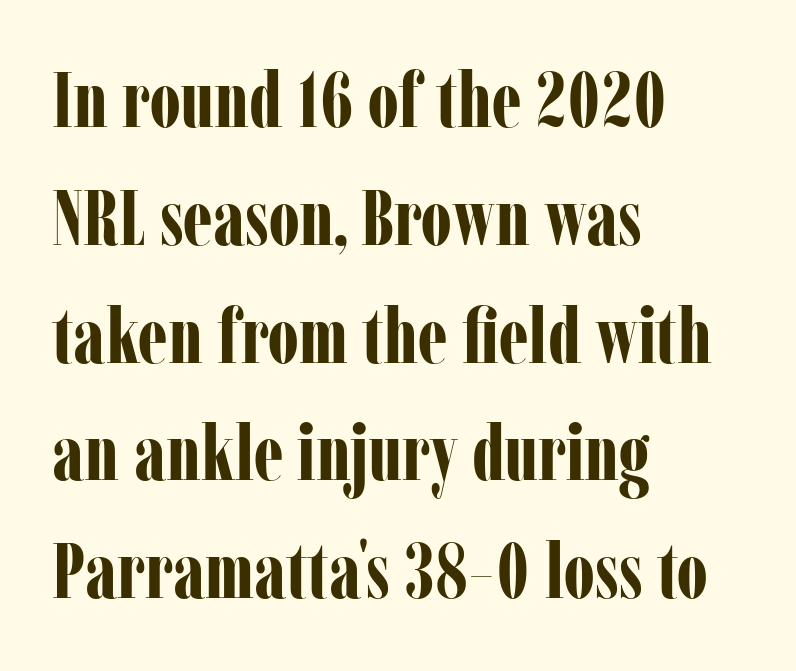
The image shows 78 px bold, condensed serif type, upright; set left-aligned, normal line spacing (1.51x), normal letter spacing, not underlined; low stroke contrast and a medium x-height.
